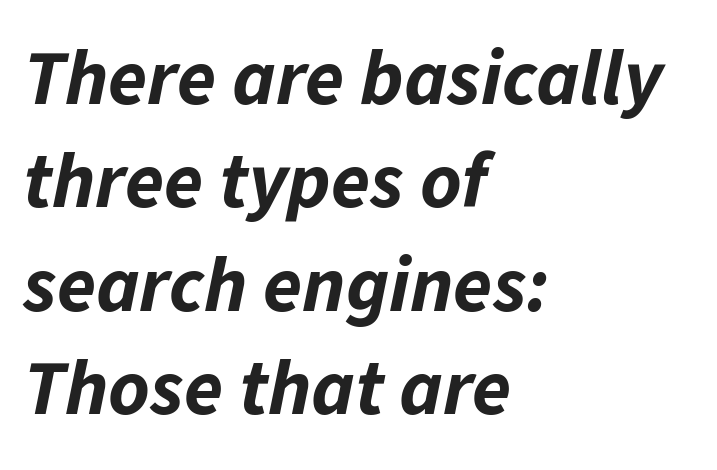
The image shows 79 px bold type, italic (leaning right); set left-aligned, normal line spacing (1.31x), normal letter spacing, not underlined; low stroke contrast and a medium x-height.
